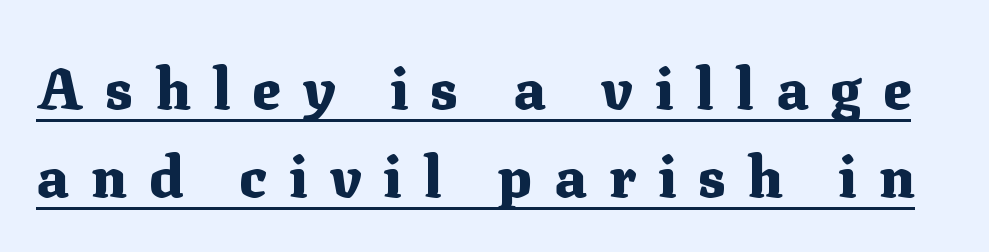
Bold? Absolutely — the strokes are thick and heavy. You can tell it's not italic because the verticals are truly vertical. Unlike a clean sans, this face finishes its strokes with serifs. The block of text has a typical density, with ordinary space between rows.
